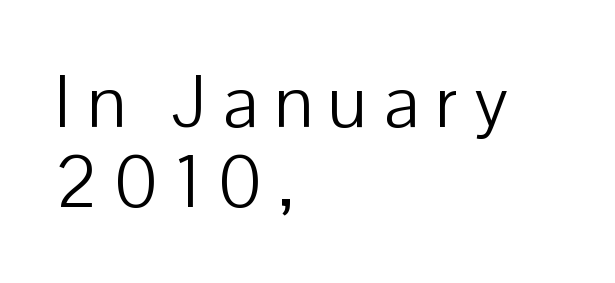
These lines were composed using upright roman letters. A light-to-regular cut is what we see here. Rule under the text: the space is simply empty. Nope, no serifs anywhere on these letters.
